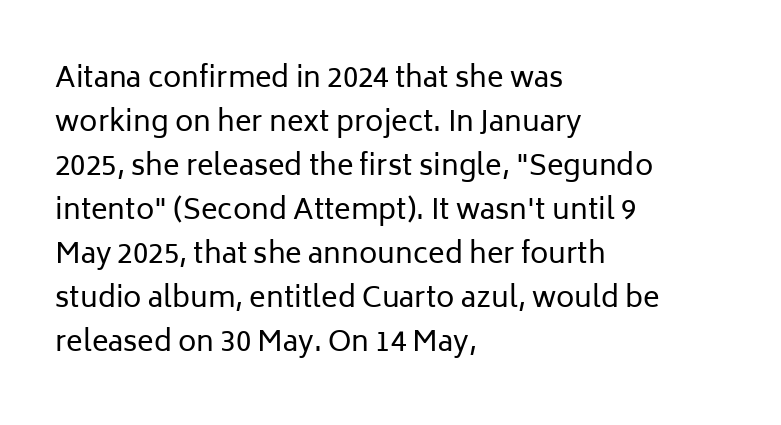
Q: Is the text bold? A: No.
Q: Is the text italic (slanted)? A: No, it is upright.
Q: Is the typeface a serif or a sans-serif typeface? A: Sans-serif.
Q: Is the text underlined? A: No.
Q: How is the paragraph aligned? A: Left-aligned.
Q: Is the spacing between letters normal or unusually wide? A: Normal.
Q: Is the spacing between lines tight, normal or loose? A: Normal.
Q: Width (condensed, normal, or wide)? A: Normal.
Q: Stroke contrast? A: Low.
Q: x-height? A: Medium.
Q: Monospaced? A: No.
